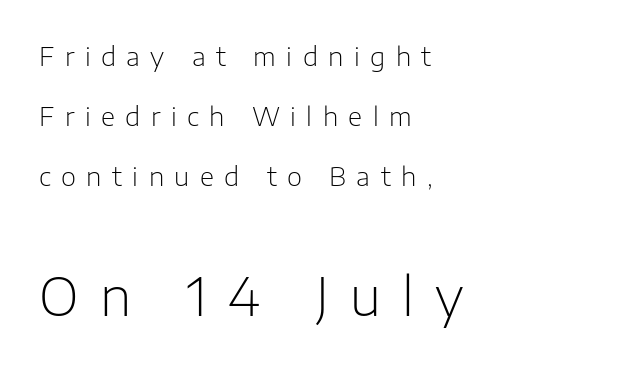
Successive baselines arrive slowly, with a big drop between each. Posture: straight, roman, zero tilt. No feet cap the strokes, marking this as sans-serif type. Unbolded letterforms with no extra heft. Does the copy run flush right? No — it runs flush left.
